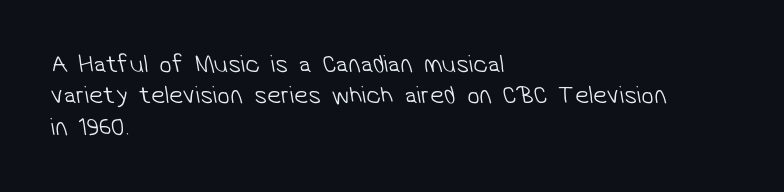
Q: Is the text bold? A: No.
Q: Is the text underlined? A: No.
Q: How is the paragraph aligned? A: Left-aligned.
Q: Is the spacing between letters normal or unusually wide? A: Normal.
Q: Is the spacing between lines tight, normal or loose? A: Normal.
